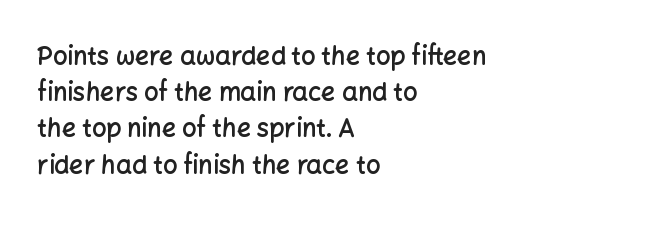
{"italic": "no", "bold": "semi", "underline": "no", "align": "left", "line_spacing": "normal", "line_spacing_ratio": 1.45, "letter_spacing": "normal", "letter_spacing_em": 0.0, "glyph_px": 25}
